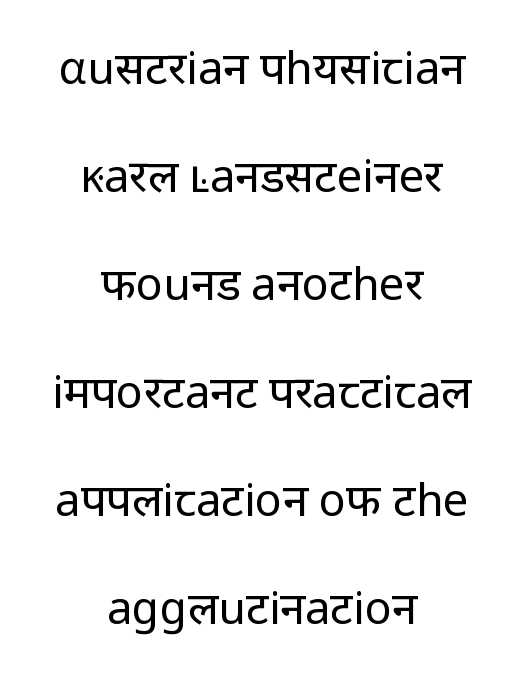
The image shows 45 px regular-weight sans-serif type, upright; set centered, loose line spacing (2.4x), normal letter spacing, not underlined; low stroke contrast and a medium x-height.
